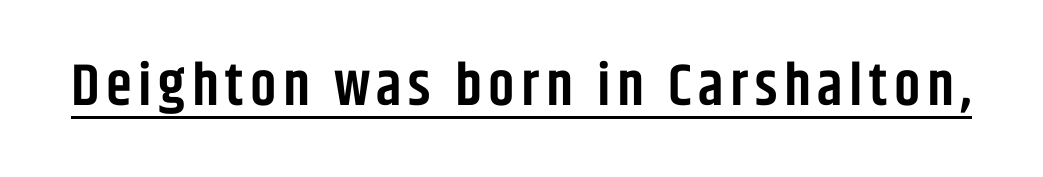
Q: Is the text bold? A: Semi-bold.
Q: Is the text italic (slanted)? A: No, it is upright.
Q: Is the typeface a serif or a sans-serif typeface? A: Sans-serif.
Q: Is the text underlined? A: Yes.
Q: Width (condensed, normal, or wide)? A: Condensed.
Q: Stroke contrast? A: Low.
Q: x-height? A: Large.
Q: Monospaced? A: No.
